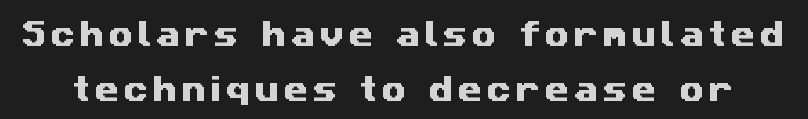
The image shows 28 px wide sans-serif type; set loose line spacing (1.96x), not underlined; medium stroke contrast and a medium x-height.
